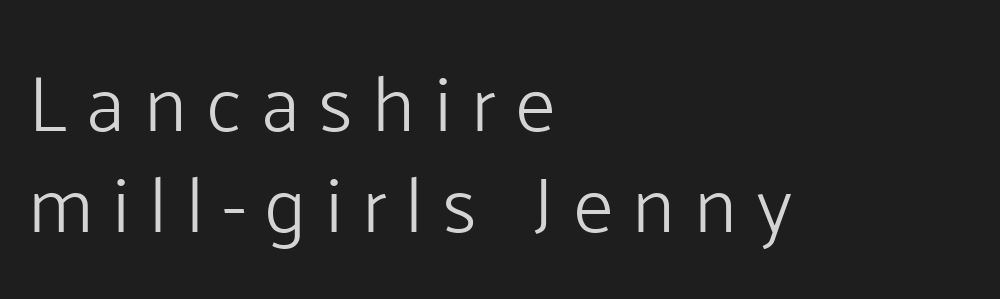
{"serif": "no", "italic": "no", "bold": "no", "weight": "light", "width": "normal", "stroke_contrast": "low", "x_height": "medium", "monospaced": "no", "underline": "no", "align": "left", "line_spacing": "normal", "line_spacing_ratio": 1.29, "letter_spacing": "wide", "letter_spacing_em": 0.24, "glyph_px": 78}
